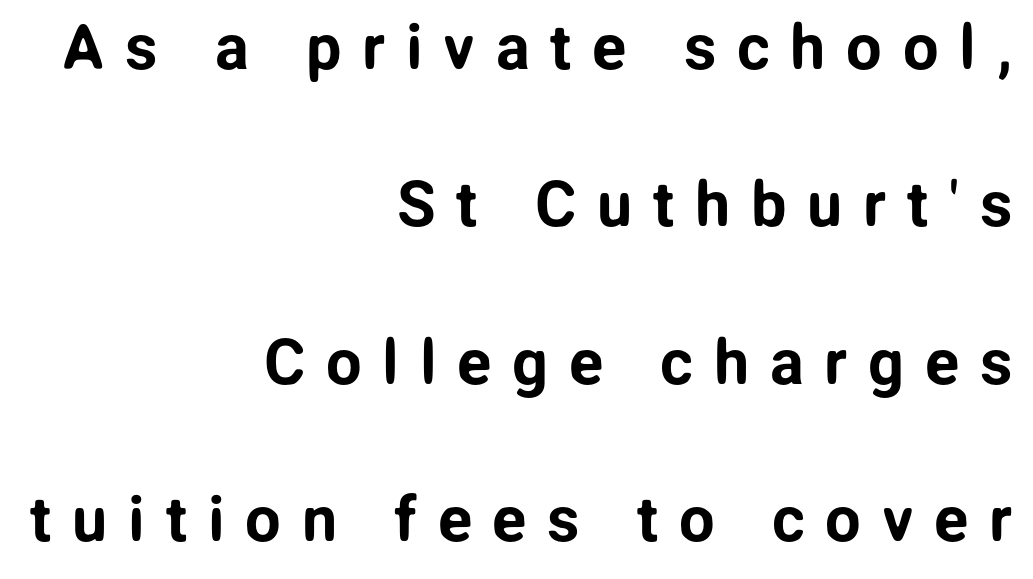
{"serif": "no", "italic": "no", "width": "normal", "stroke_contrast": "low", "x_height": "medium", "monospaced": "no", "underline": "no", "align": "right", "line_spacing": "loose", "line_spacing_ratio": 2.5, "letter_spacing": "wide", "letter_spacing_em": 0.33, "glyph_px": 63}
